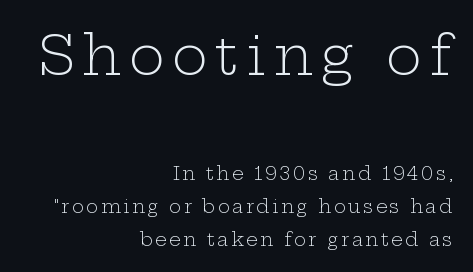
The image shows 54 px light, wide serif type, upright; set right-aligned, line spacing 1.82x, not underlined; the first (top) block is 3.0x larger; low stroke contrast and a medium x-height.
